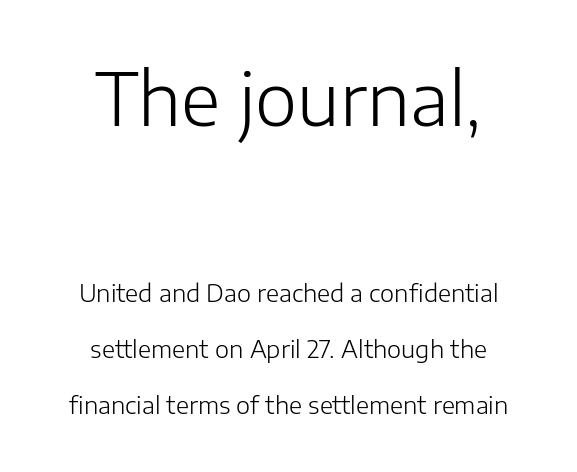
Nothing sits at the stroke ends, so this counts as sans-serif. Notice how the passage keeps no hard edge, just a central spine. What's the leading like? Stretched, with rows far apart. The block sitting higher on the canvas is the one with enlarged characters.
